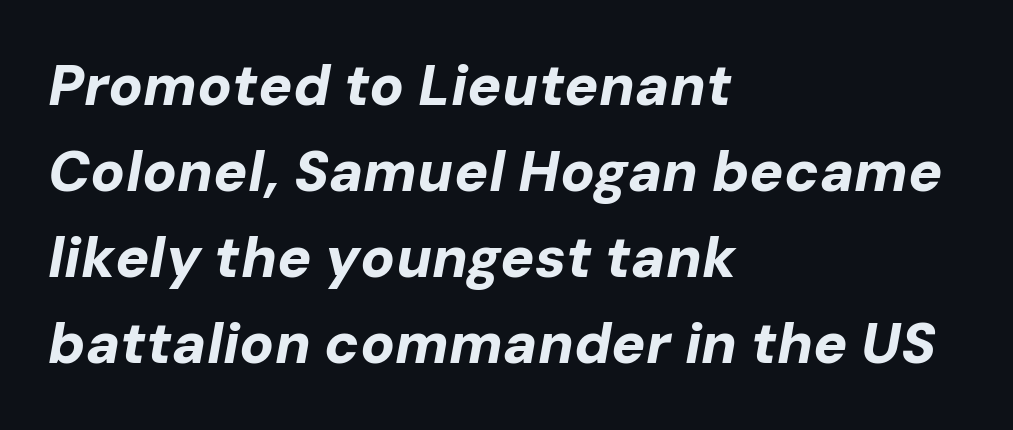
{"italic": "yes", "lean": "right", "slant_degrees": 10, "bold": "yes", "weight": "bold", "width": "normal", "stroke_contrast": "low", "x_height": "medium", "monospaced": "no", "underline": "no", "align": "left", "line_spacing": "normal", "line_spacing_ratio": 1.51, "letter_spacing": "normal", "letter_spacing_em": 0.0, "glyph_px": 57}
